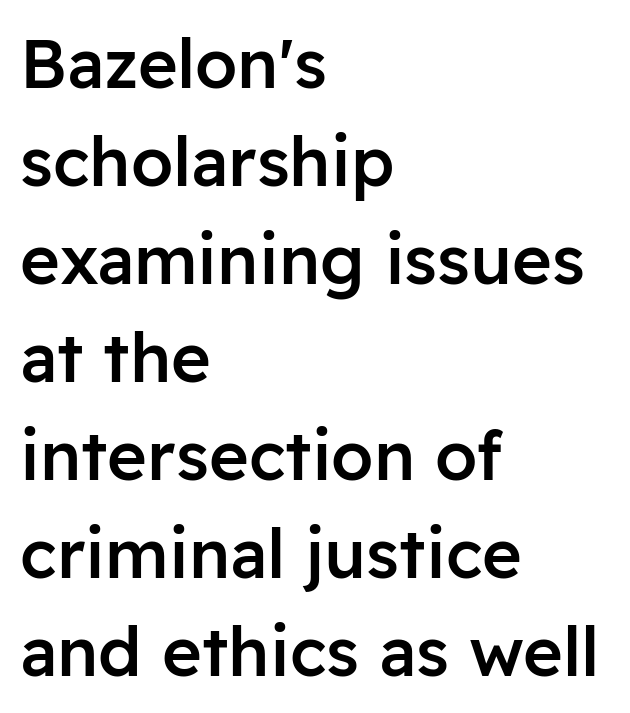
The area under the type is left untouched. The designer left line spacing at the default. Spacing verdict: proportional, widths tailored to each character. Look at the bottom of the vertical strokes: they stop flat, with no serifs. The lines in this sample share a left origin and differ only in where they stop. Vertical strokes here are truly vertical.
